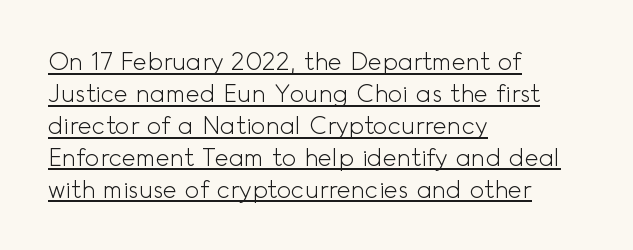
The image shows 24 px text type, upright; set left-aligned, normal line spacing (1.33x), normal letter spacing, underlined.
